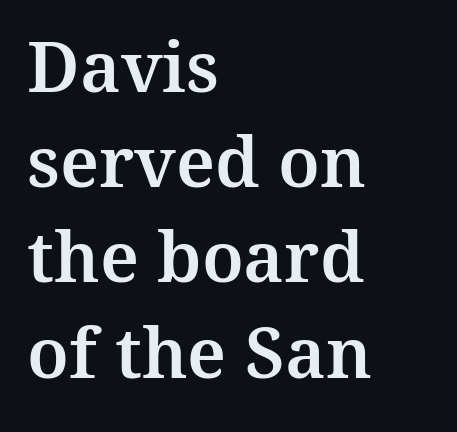
The image shows 70 px serif type, upright; set left-aligned, normal line spacing (1.36x), normal letter spacing, not underlined; medium stroke contrast and a medium x-height.
